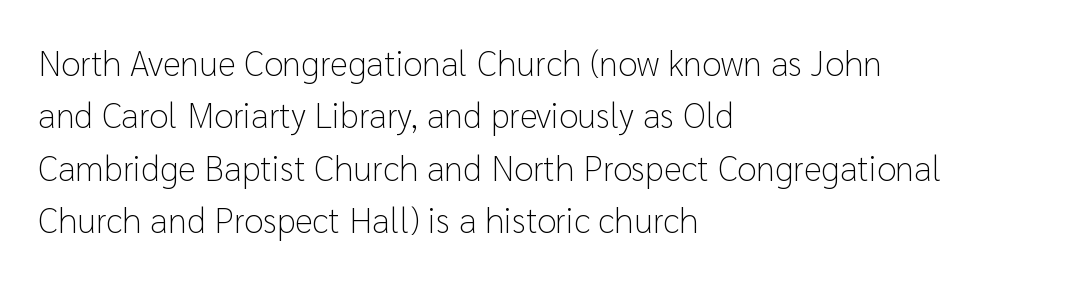
The image shows 35 px light sans-serif type, upright; set left-aligned, normal line spacing (1.5x), normal letter spacing, not underlined; low stroke contrast and a medium x-height.
